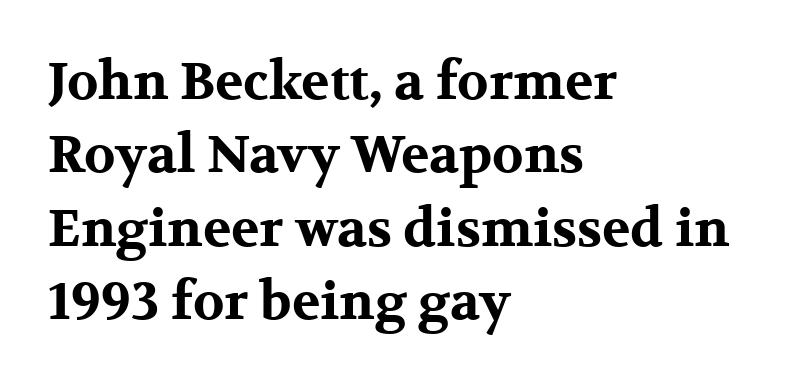
Q: Is the text bold? A: Yes.
Q: Is the text italic (slanted)? A: No, it is upright.
Q: Is the typeface a serif or a sans-serif typeface? A: Serif.
Q: Is the text underlined? A: No.
Q: How is the paragraph aligned? A: Left-aligned.
Q: Is the spacing between letters normal or unusually wide? A: Normal.
Q: Is the spacing between lines tight, normal or loose? A: Normal.
Q: Width (condensed, normal, or wide)? A: Wide.
Q: Stroke contrast? A: Medium.
Q: x-height? A: Medium.
Q: Monospaced? A: No.
